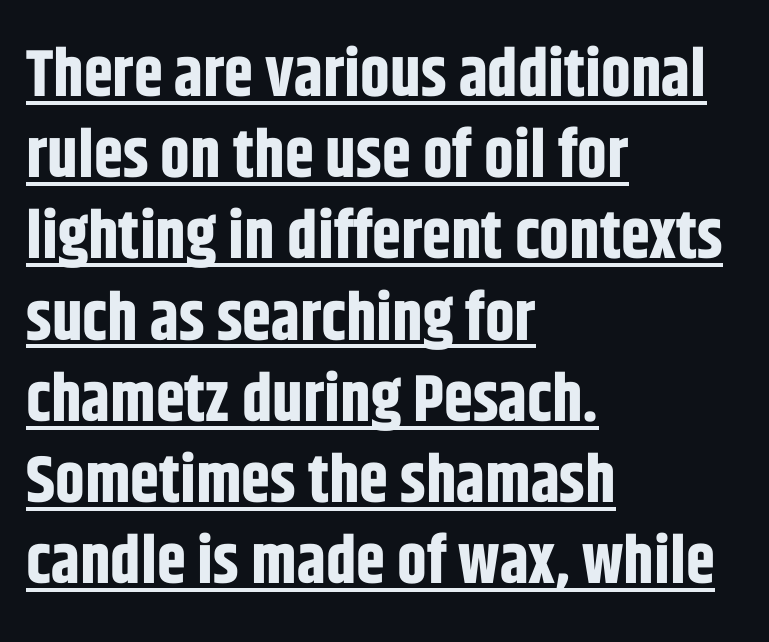
The image shows 66 px bold, condensed sans-serif type, upright; set left-aligned, line spacing 1.23x, normal letter spacing, underlined; low stroke contrast and a large x-height.
